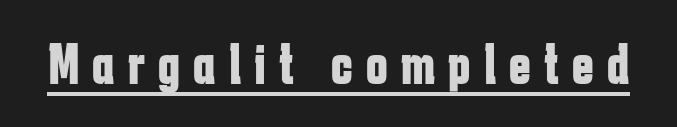
{"serif": "no", "italic": "no", "bold": "yes", "weight": "bold", "width": "condensed", "stroke_contrast": "low", "x_height": "medium", "monospaced": "no", "underline": "yes", "letter_spacing": "wide", "letter_spacing_em": 0.23, "glyph_px": 58}
